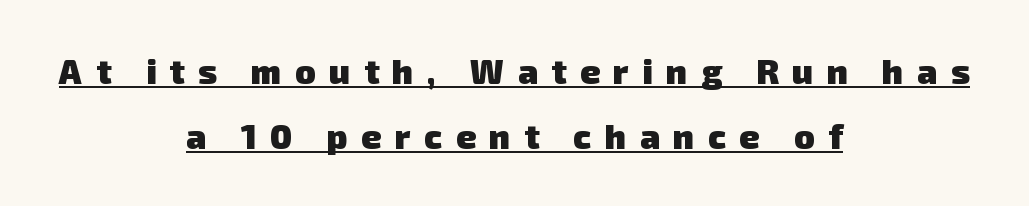
Tracking value appears strongly positive — letters spread wide. I'd describe the lettering as bold — thick and assertive. The space between consecutive lines is lavish. Serifs: no, the terminals of the letterforms are clean.
